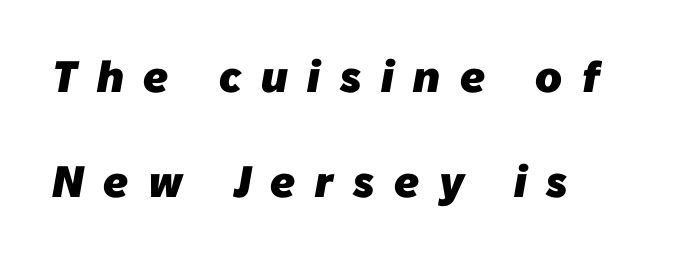
How are the letters spaced? Widely, with obvious added tracking. Visually the block forms a straight wall on the left and a jagged coastline on the right. Vertical spacing — loose. In terms of weight, the rendering is a true, heavy bold.
